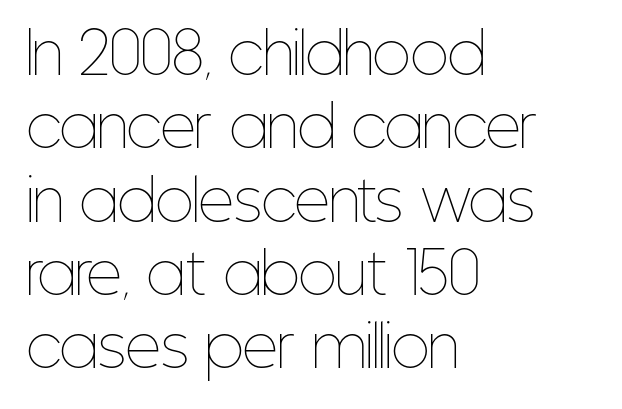
The tracking reads as untouched default to a designer's eye. Nothing heavy about these letters — not bold at all. In terms of leading, this rendering sits right in the middle. Proportional: the letters do not fall into vertical columns. Nobody drew a line under any word here.
